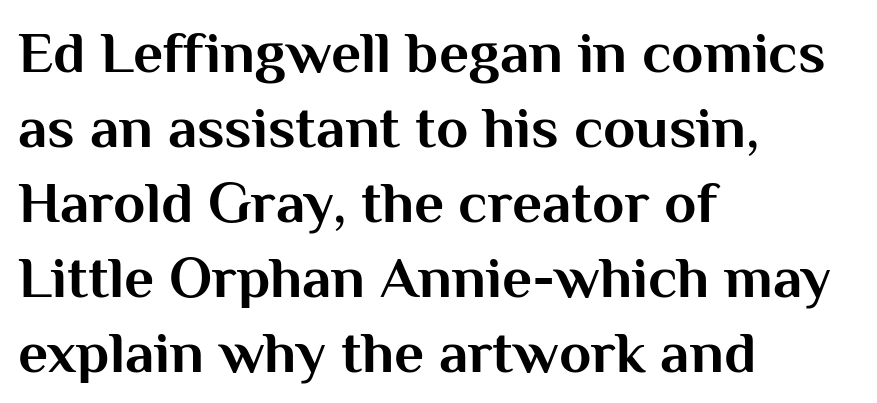
The image shows 59 px bold sans-serif type, upright; set left-aligned, normal line spacing (1.27x), normal letter spacing, not underlined; medium stroke contrast and a medium x-height.
